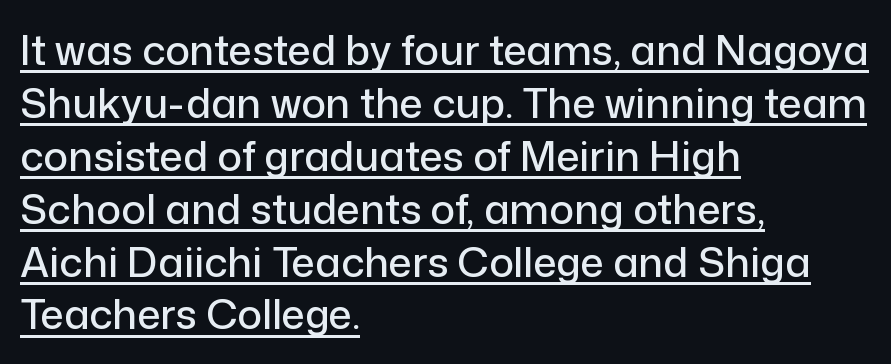
{"serif": "no", "italic": "no", "width": "normal", "stroke_contrast": "low", "x_height": "medium", "monospaced": "no", "underline": "yes", "align": "left", "line_spacing": "normal", "line_spacing_ratio": 1.29, "letter_spacing": "normal", "letter_spacing_em": 0.0, "glyph_px": 41}
